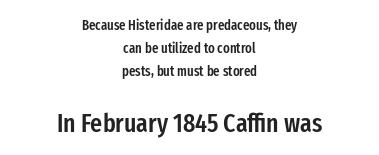
The rendering uses a semibold face; strokes are thickened but not to full bold. Style check: upright. A student would call this center alignment; a typographer would say set centered. The letters sit at their default tracking, neither squeezed nor spread. Regular leading.
